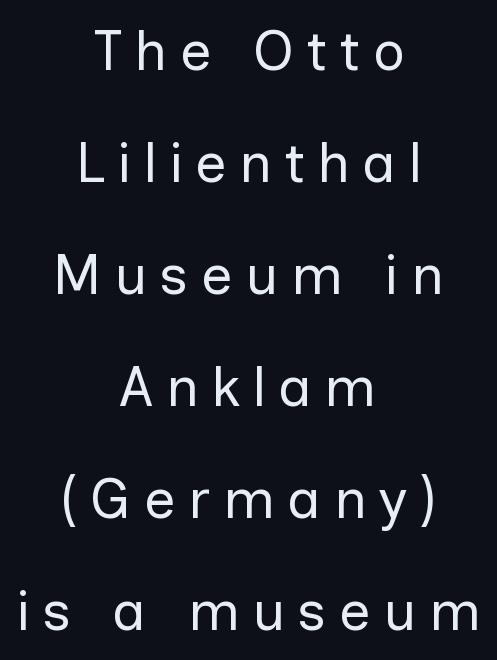
Is this a fixed-width face? No — the glyphs have proportional, varying widths. Decoration check: the copy has no underline. Loosely led — the rows are spread out. Layout note: lines centered.
